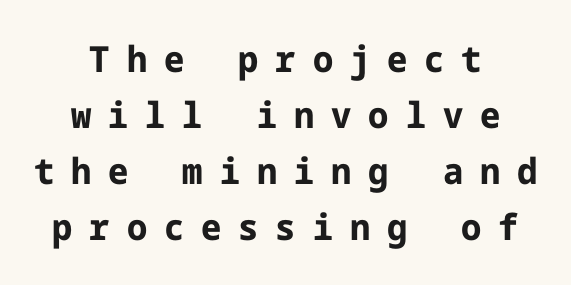
Q: Is the text bold? A: Yes.
Q: Is the text italic (slanted)? A: No, it is upright.
Q: Is the typeface a serif or a sans-serif typeface? A: Sans-serif.
Q: Is the text underlined? A: No.
Q: How is the paragraph aligned? A: Centered.
Q: Is the spacing between letters normal or unusually wide? A: Unusually wide.
Q: Is the spacing between lines tight, normal or loose? A: Normal.
Q: Width (condensed, normal, or wide)? A: Normal.
Q: Stroke contrast? A: Low.
Q: x-height? A: Medium.
